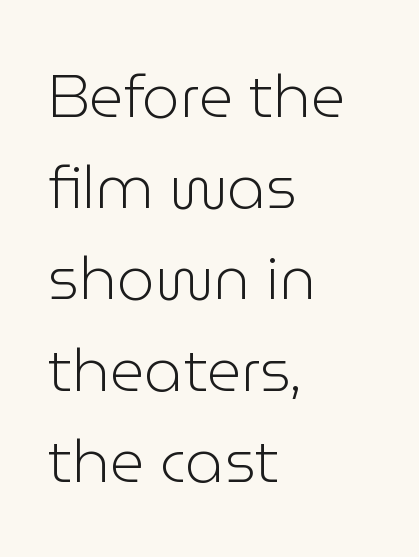
The image shows 60 px light sans-serif type, upright; set left-aligned, normal line spacing (1.52x), normal letter spacing, not underlined; low stroke contrast and a medium x-height.
